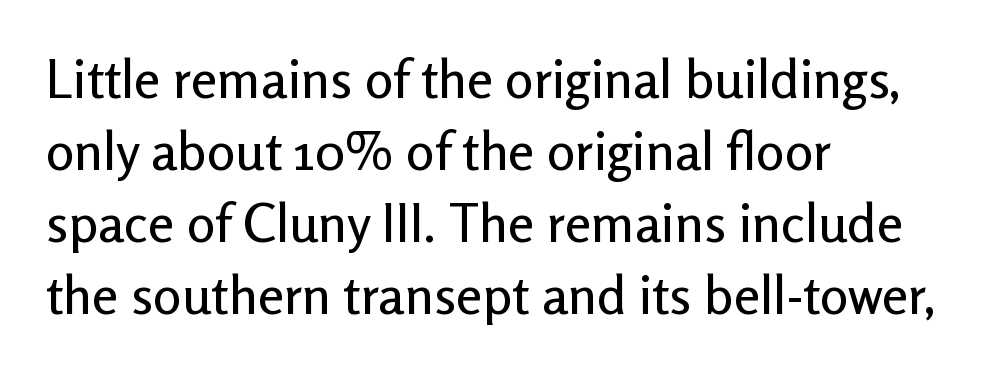
The foot of each line stays bare and open. A typesetter would call this proportional, since set widths differ per character. Does the leading feel generous? No, just average. Which margin do the lines hug? The left one — the right edge is uneven. The horizontal fit of the characters is conventional and even.
